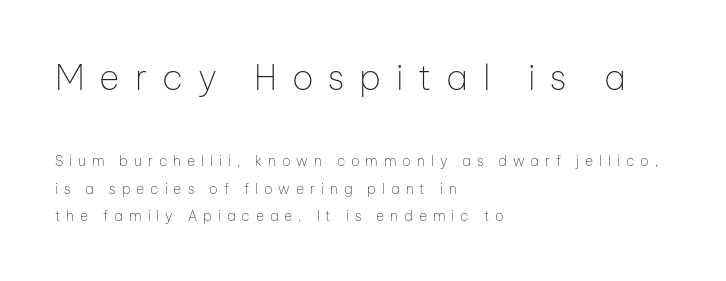
{"serif": "no", "italic": "no", "bold": "no", "weight": "thin", "width": "normal", "stroke_contrast": "low", "x_height": "medium", "monospaced": "no", "underline": "no", "align": "left", "line_spacing": "loose", "line_spacing_ratio": 1.97, "letter_spacing": "wide", "letter_spacing_em": 0.42, "larger_block": "first", "size_ratio": 2.5, "glyph_px": 35}
